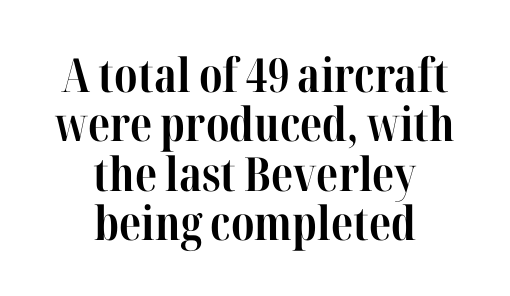
{"serif": "yes", "italic": "no", "bold": "yes", "weight": "bold", "width": "condensed", "stroke_contrast": "high", "x_height": "medium", "monospaced": "no", "underline": "no", "align": "center", "line_spacing": "tight", "line_spacing_ratio": 1.05, "letter_spacing": "normal", "letter_spacing_em": 0.0, "glyph_px": 47}
